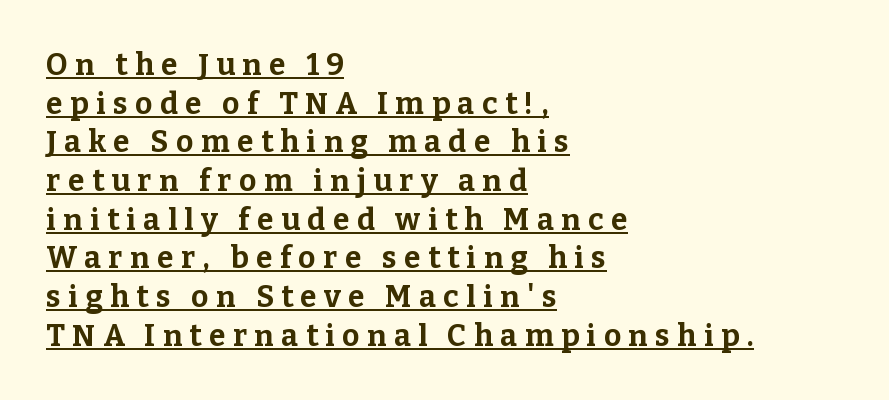
The image shows 30 px bold serif type, upright; set left-aligned, normal line spacing (1.29x), unusually wide letter spacing (+0.25 em), underlined; low stroke contrast and a medium x-height.
